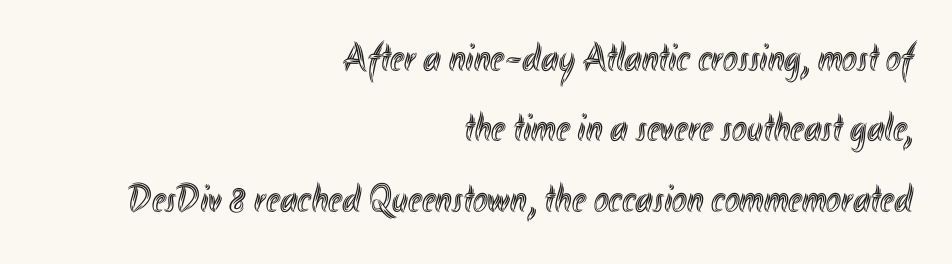
The image shows 40 px condensed type; set right-aligned, line spacing 1.76x, normal letter spacing, not underlined; a small x-height.
